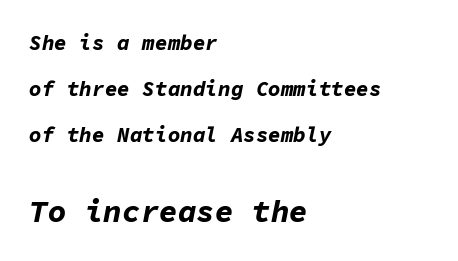
{"italic": "yes", "lean": "right", "slant_degrees": 11, "bold": "yes", "weight": "bold", "width": "normal", "stroke_contrast": "low", "x_height": "medium", "monospaced": "yes", "underline": "no", "align": "left", "line_spacing": "loose", "line_spacing_ratio": 2.18, "letter_spacing": "normal", "letter_spacing_em": 0.0, "larger_block": "second", "size_ratio": 1.48, "glyph_px": 31}
